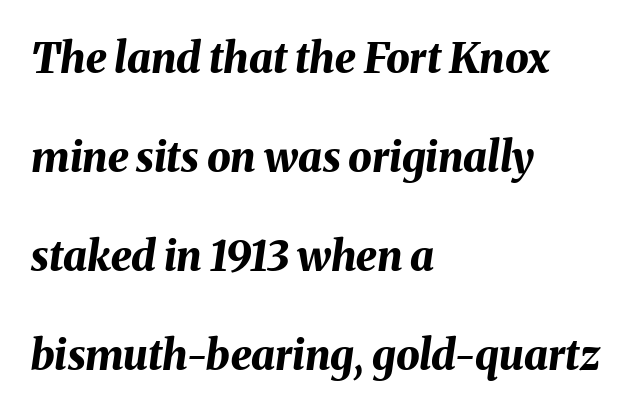
{"italic": "yes", "lean": "right", "slant_degrees": 8, "bold": "yes", "weight": "bold", "width": "normal", "stroke_contrast": "medium", "x_height": "medium", "monospaced": "no", "underline": "no", "align": "left", "line_spacing": "loose", "line_spacing_ratio": 2.36, "letter_spacing": "normal", "letter_spacing_em": 0.0, "glyph_px": 42}
